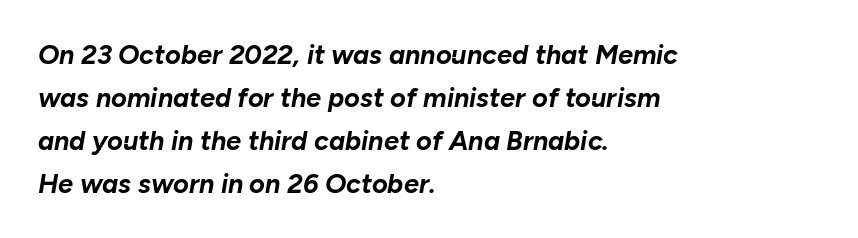
The image shows 27 px bold type, italic (leaning right); set left-aligned, normal line spacing (1.59x), normal letter spacing, not underlined.
